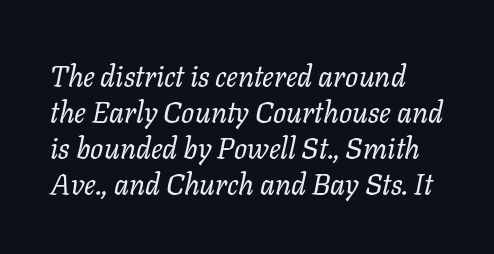
{"italic": "yes", "lean": "right", "slant_degrees": 11, "bold": "no", "weight": "regular", "width": "normal", "stroke_contrast": "low", "x_height": "medium", "monospaced": "no", "underline": "no", "line_spacing_ratio": 1.24, "letter_spacing": "normal", "letter_spacing_em": 0.0, "glyph_px": 29}
